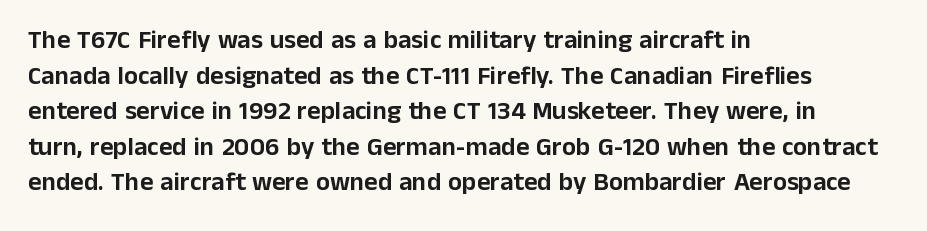
Compared with a centered layout, this one pins lines to the left instead. These lines were composed using upright roman letters. The type is set solid horizontally, with unmodified tracking. Vertical spacing — default. A bare baseline throughout the passage.
